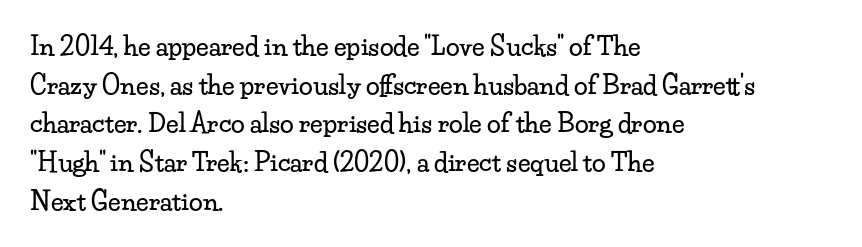
The image shows 25 px text type, upright; set left-aligned, normal line spacing (1.55x), normal letter spacing, not underlined.
